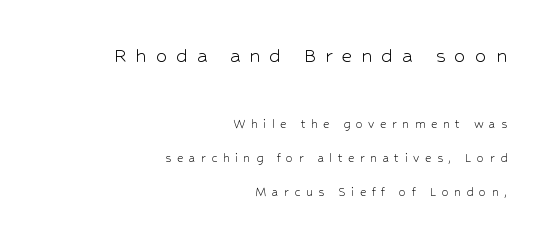
The typography opts for an upright posture over an oblique one. The font sits on the lighter half of the weight spectrum, regular included. The more generous point size was reserved for the upper chunk. The face used here is rendered with a markedly widened letterfit. Widely set lines give the paragraph a tall, airy silhouette. Descenders hang freely into open space.
